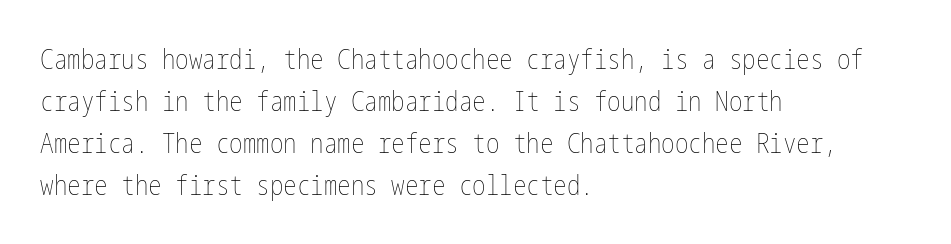
The image shows 27 px text type, upright; set left-aligned, normal line spacing (1.56x), normal letter spacing, not underlined.
